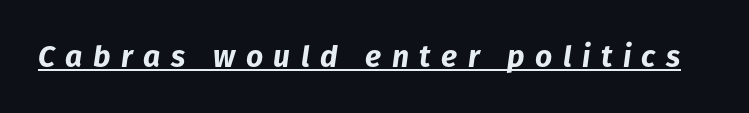
Q: Is the text bold? A: Yes.
Q: Is the text italic (slanted)? A: Yes, it leans right by about 8 degrees.
Q: Is the text underlined? A: Yes.
Q: Is the spacing between letters normal or unusually wide? A: Unusually wide.
Q: Width (condensed, normal, or wide)? A: Normal.
Q: Stroke contrast? A: Low.
Q: x-height? A: Medium.
Q: Monospaced? A: No.
